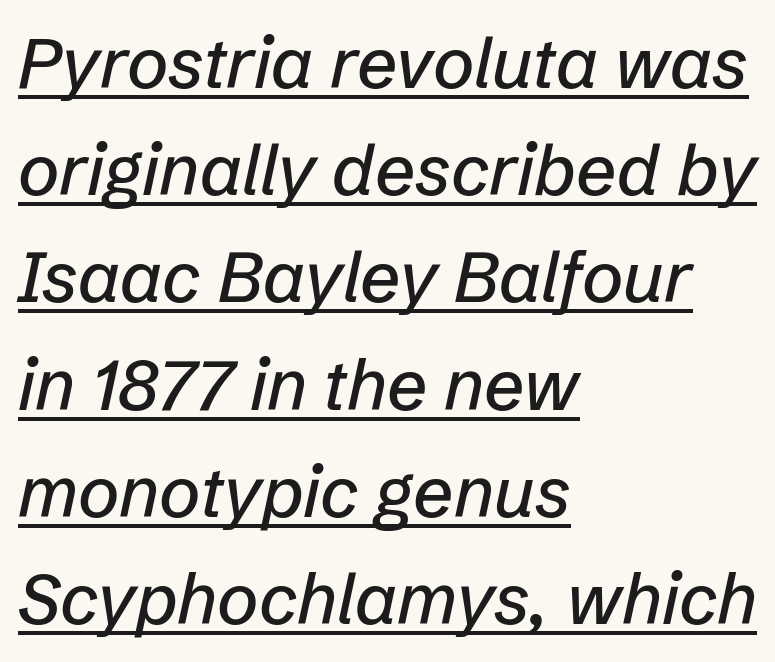
{"italic": "yes", "lean": "right", "slant_degrees": 12, "width": "normal", "stroke_contrast": "low", "x_height": "medium", "monospaced": "no", "underline": "yes", "align": "left", "line_spacing": "normal", "line_spacing_ratio": 1.51, "letter_spacing": "normal", "letter_spacing_em": 0.0, "glyph_px": 71}
